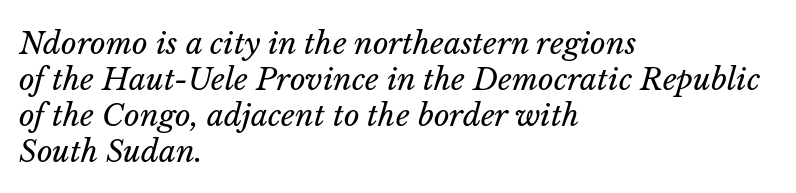
Bare-footed words on every line. Students, note that the glyphs here touch the page at normal intervals. Proportional: the letters do not fall into vertical columns. Weight class: somewhere from thin through regular.
